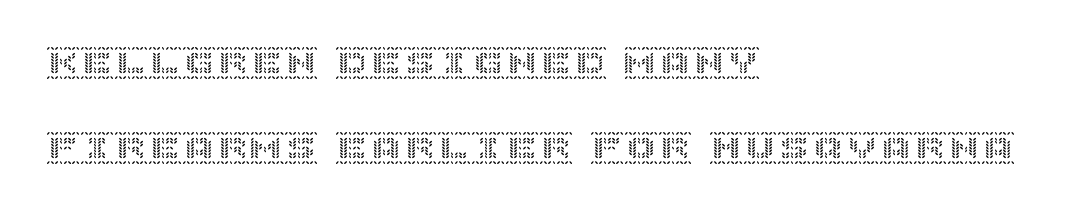
Q: Is the text italic (slanted)? A: No, it is upright.
Q: Is the text underlined? A: No.
Q: How is the paragraph aligned? A: Left-aligned.
Q: Is the spacing between letters normal or unusually wide? A: Normal.
Q: Is the spacing between lines tight, normal or loose? A: Loose.
Q: Width (condensed, normal, or wide)? A: Normal.
Q: x-height? A: Large.
